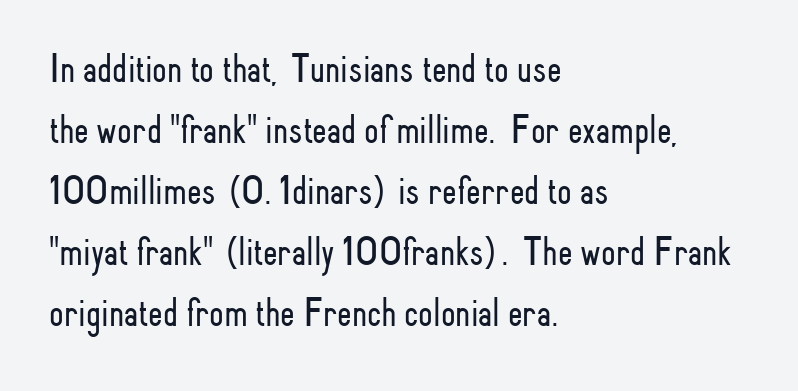
{"serif": "no", "italic": "no", "bold": "no", "weight": "light", "width": "condensed", "stroke_contrast": "low", "x_height": "small", "monospaced": "no", "underline": "no", "align": "left", "line_spacing": "normal", "line_spacing_ratio": 1.45, "letter_spacing": "normal", "letter_spacing_em": 0.0, "glyph_px": 42}
